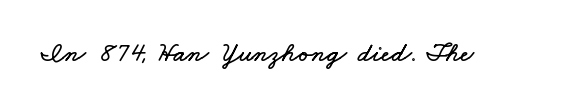
The glyphs are unaccompanied by any horizontal stroke below them. Look at the tracking — it's just the regular setting, nothing added. Note the varied advance widths — an 'i' is clearly narrower than an 'm'.
